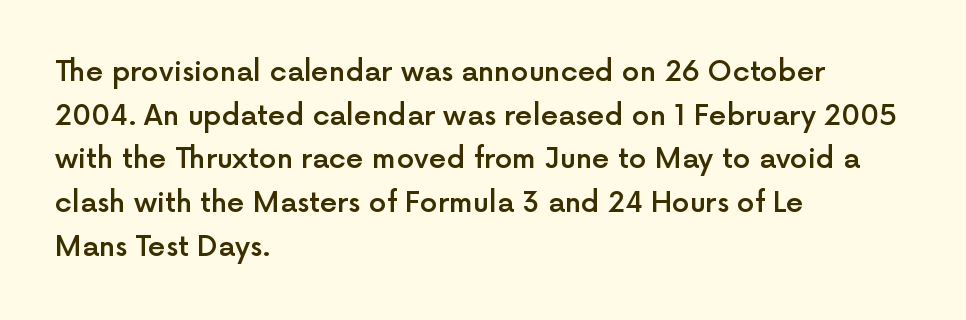
Looks like regular typesetting: each glyph gets only the width it needs. Between one letter and the next there's only the usual sliver of space. In CSS terms this would be text-align: left. These lines were composed using upright roman letters. These lines sit exactly where default settings would place them.
